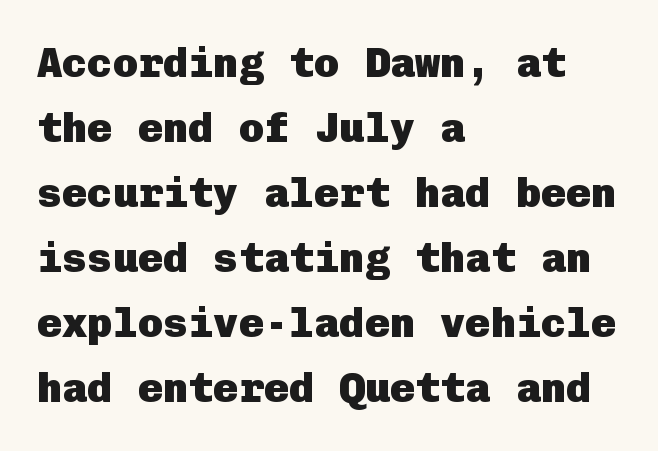
Q: Is the text bold? A: Yes.
Q: Is the text italic (slanted)? A: No, it is upright.
Q: Is the typeface a serif or a sans-serif typeface? A: Sans-serif.
Q: Is the text underlined? A: No.
Q: How is the paragraph aligned? A: Left-aligned.
Q: Is the spacing between letters normal or unusually wide? A: Normal.
Q: Is the spacing between lines tight, normal or loose? A: Normal.
Q: Width (condensed, normal, or wide)? A: Normal.
Q: Stroke contrast? A: Low.
Q: x-height? A: Medium.
